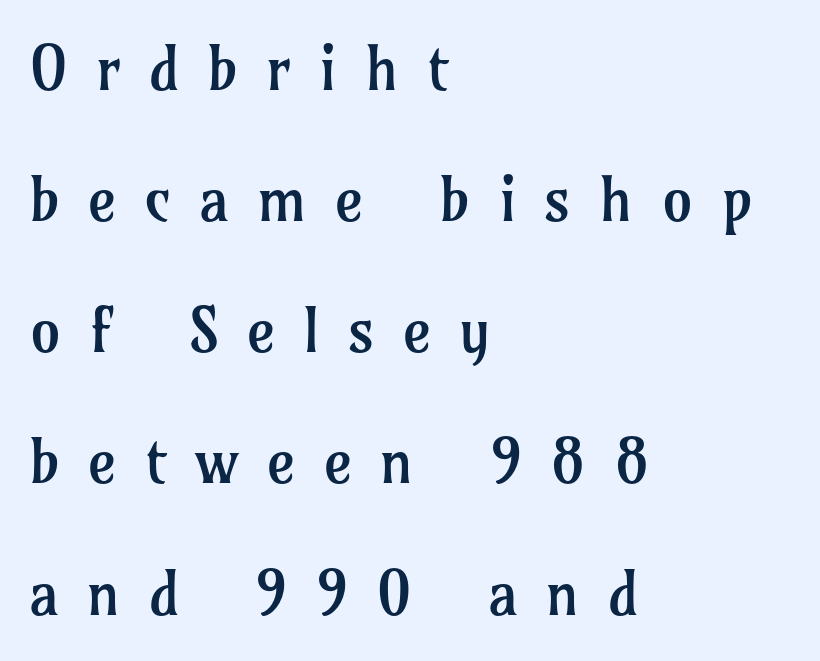
The image shows 61 px regular-weight serif type, upright; set left-aligned, loose line spacing (2.15x), unusually wide letter spacing (+0.46 em), not underlined; low stroke contrast and a medium x-height.
